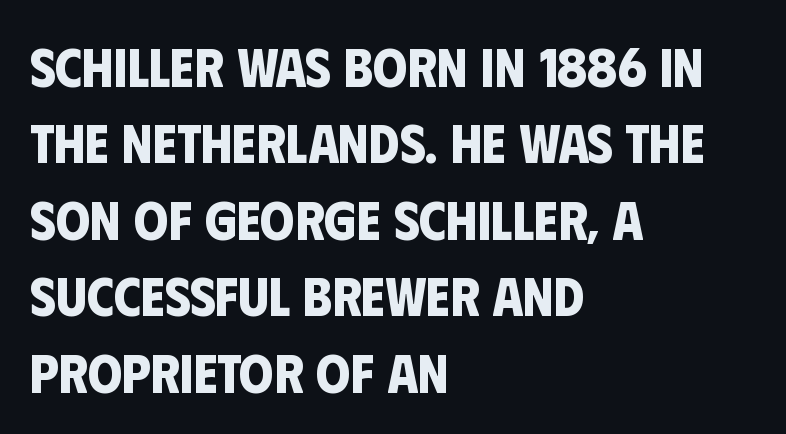
The image shows 55 px bold, condensed sans-serif type; set left-aligned, normal line spacing (1.39x), normal letter spacing, not underlined; low stroke contrast and a large x-height.
